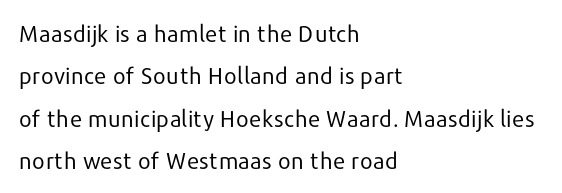
The image shows 23 px text type, upright; set left-aligned, line spacing 1.84x, normal letter spacing, not underlined.
